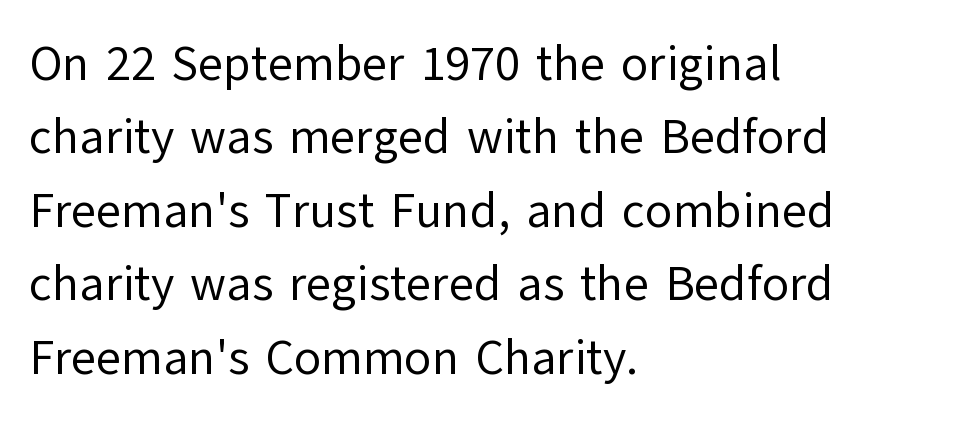
Weight: regular or lighter. The vertical gap from one line to the next is medium. The line texture is even and compact thanks to regular tracking. Observe the absence of serifs on each vertical stroke in this sample. The rendering uses natural spacing where letterforms have individual widths. Quick note: not italic, upright.
